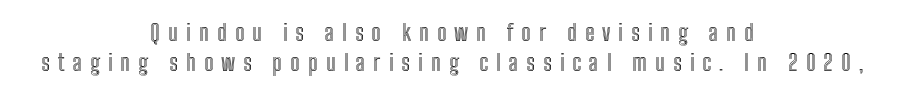
The image shows 22 px text type, upright; set centered, normal line spacing (1.38x), unusually wide letter spacing (+0.37 em), not underlined.
